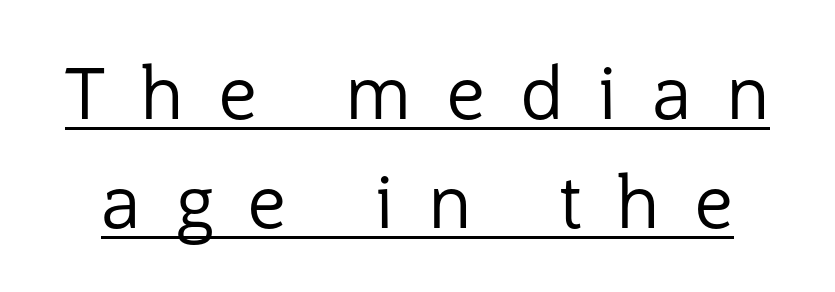
Q: Is the text bold? A: No.
Q: Is the text italic (slanted)? A: No, it is upright.
Q: Is the typeface a serif or a sans-serif typeface? A: Sans-serif.
Q: Is the text underlined? A: Yes.
Q: Is the spacing between letters normal or unusually wide? A: Unusually wide.
Q: Is the spacing between lines tight, normal or loose? A: Normal.
Q: Width (condensed, normal, or wide)? A: Normal.
Q: Stroke contrast? A: Low.
Q: x-height? A: Medium.
Q: Monospaced? A: No.
